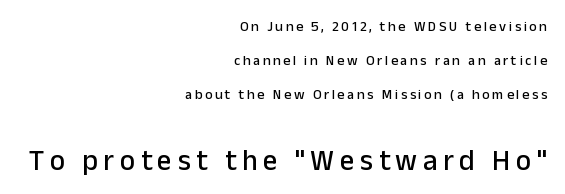
The image shows 29 px sans-serif type, upright; set right-aligned, loose line spacing (2.42x), not underlined; the second (bottom) block is 2.07x larger; low stroke contrast and a medium x-height.
